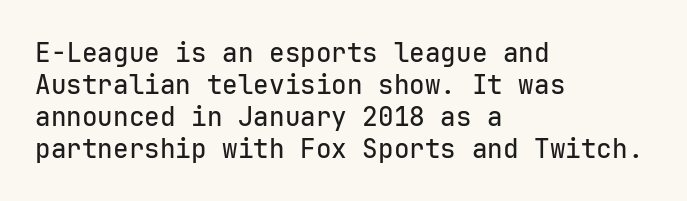
Q: Is the text italic (slanted)? A: No, it is upright.
Q: Is the text underlined? A: No.
Q: How is the paragraph aligned? A: Left-aligned.
Q: Is the spacing between letters normal or unusually wide? A: Normal.
